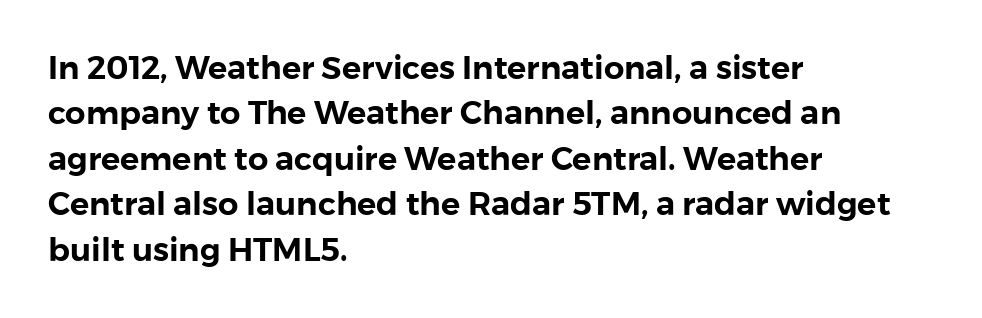
Horizontally, the lines are justified to the leading edge only. Is this a fixed-width face? No — the glyphs have proportional, varying widths. Compared with typical body copy, the letter spacing here is the same. A normal amount of white space separates one row of letters from the next. Type without underlining.
